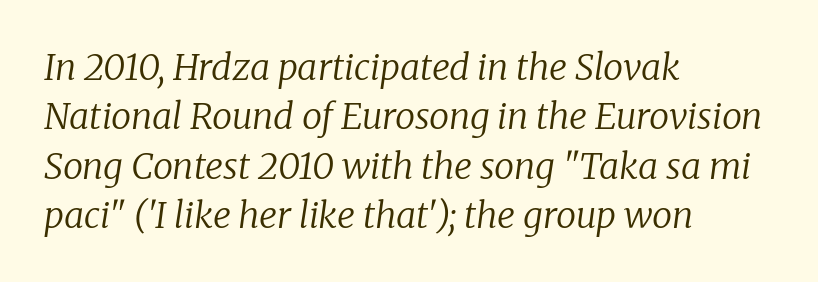
The image shows 36 px regular-weight serif type, italic (leaning right); set left-aligned, normal line spacing (1.37x), normal letter spacing, not underlined; low stroke contrast and a medium x-height.
